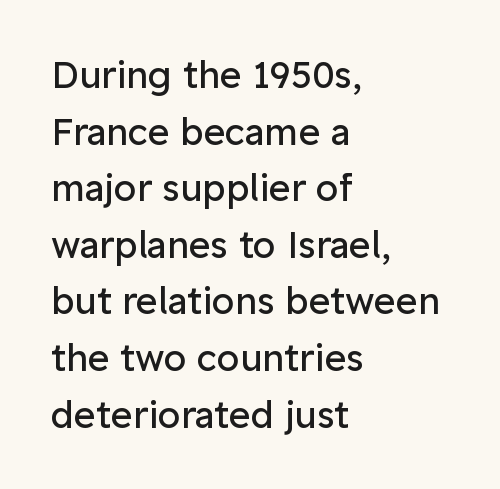
No word sits above an underline. Italic? Not at all — the glyphs are vertical. Note the varied advance widths — an 'i' is clearly narrower than an 'm'. The passage shown is typeset with a sans-serif family. Between one letter and the next there's only the usual sliver of space.
